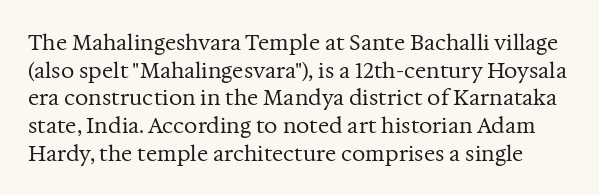
The image shows 21 px text type, upright; set normal line spacing (1.32x), normal letter spacing, not underlined.
